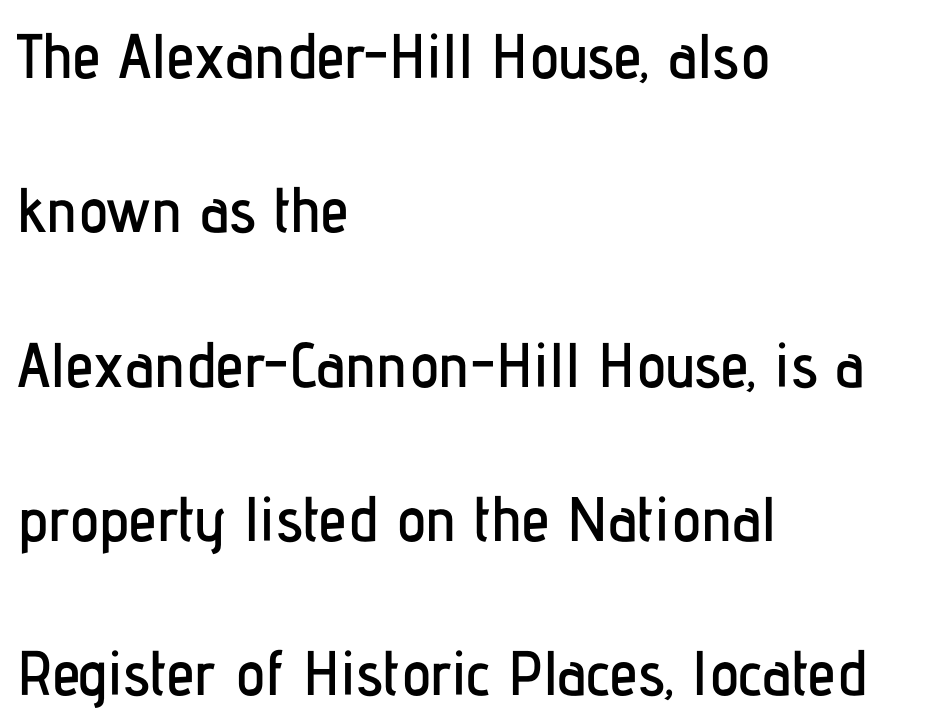
How are the letters spaced? Ordinarily, with no added tracking. Casual observation: everything's shoved over to the left. In terms of letterform style, serifs are entirely absent. Posture: straight, roman, zero tilt. Whoever set this chose breathing room over compactness in the vertical rhythm. The face used here is proportionally spaced, like ordinary book or web type.
